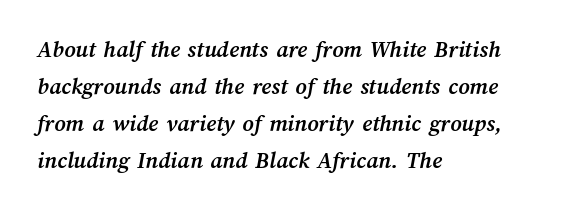
The image shows 24 px bold type; set left-aligned, normal line spacing (1.54x), normal letter spacing, not underlined.
